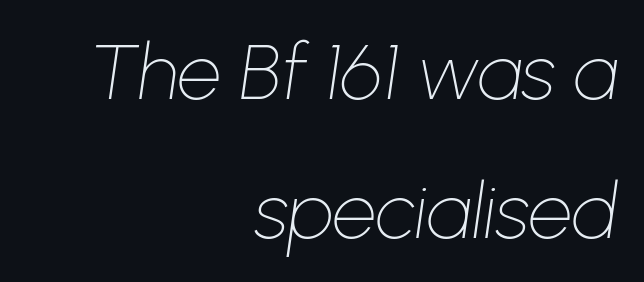
{"italic": "yes", "lean": "right", "slant_degrees": 8, "bold": "no", "weight": "thin", "width": "normal", "stroke_contrast": "low", "x_height": "medium", "monospaced": "no", "underline": "no", "align": "right", "line_spacing_ratio": 1.78, "letter_spacing": "normal", "letter_spacing_em": 0.0, "glyph_px": 78}
